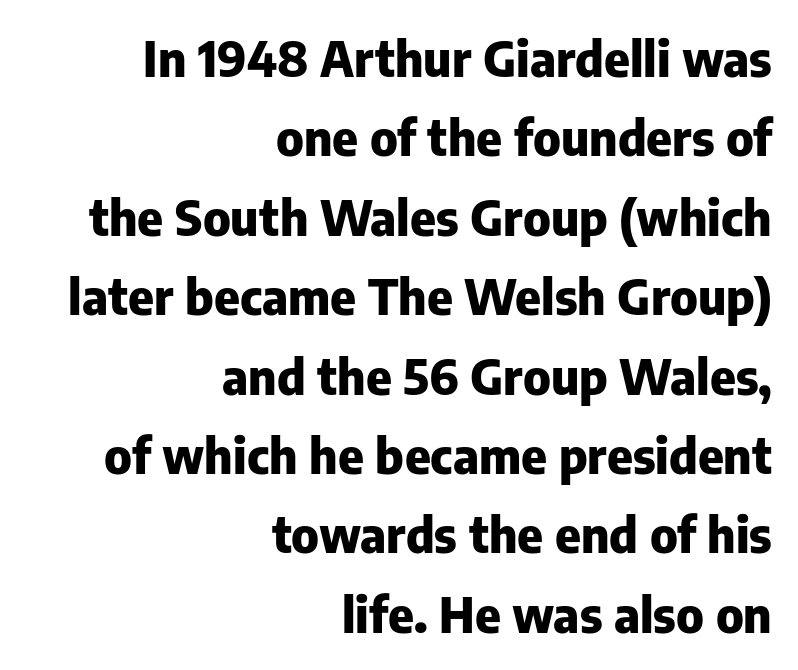
{"serif": "no", "italic": "no", "bold": "yes", "weight": "heavy", "width": "normal", "stroke_contrast": "low", "x_height": "medium", "monospaced": "no", "underline": "no", "align": "right", "line_spacing": "normal", "line_spacing_ratio": 1.62, "letter_spacing": "normal", "letter_spacing_em": 0.0, "glyph_px": 49}
